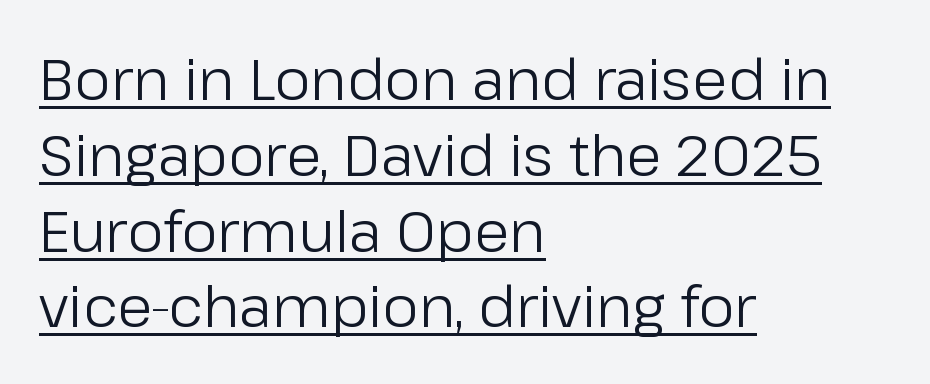
{"serif": "no", "italic": "no", "bold": "no", "weight": "regular", "width": "normal", "stroke_contrast": "low", "x_height": "medium", "monospaced": "no", "underline": "yes", "align": "left", "line_spacing": "normal", "line_spacing_ratio": 1.33, "letter_spacing": "normal", "letter_spacing_em": 0.0, "glyph_px": 57}
